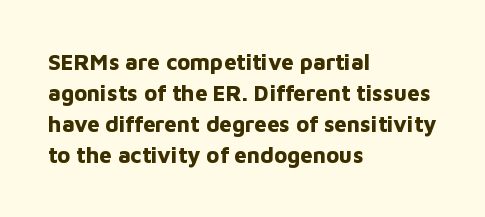
The image shows 22 px bold type, upright; set left-aligned, normal line spacing (1.41x), normal letter spacing, not underlined.
